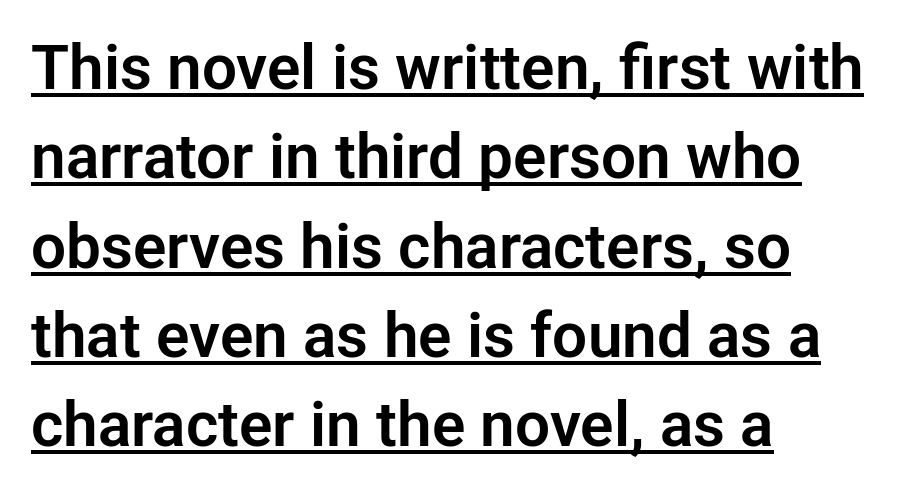
This sample uses a sans-serif face. When letters stand straight like this, we call the style roman or upright. The rendering keeps characters at their native spacing. This sample has the flowing, uneven cadence of proportional lettering. Students, observe: this is what conventionally led text looks like. What decoration does the sample have? An underline.
